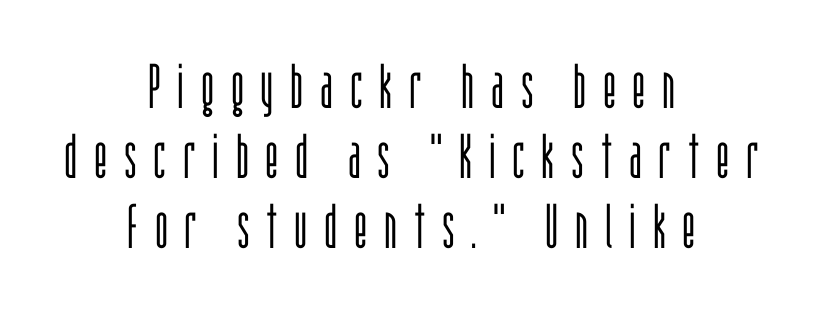
Q: Is the text bold? A: No.
Q: Is the text italic (slanted)? A: No, it is upright.
Q: Is the typeface a serif or a sans-serif typeface? A: Sans-serif.
Q: Is the text underlined? A: No.
Q: How is the paragraph aligned? A: Centered.
Q: Is the spacing between letters normal or unusually wide? A: Unusually wide.
Q: Is the spacing between lines tight, normal or loose? A: Tight.
Q: Width (condensed, normal, or wide)? A: Condensed.
Q: Stroke contrast? A: Low.
Q: x-height? A: Large.
Q: Monospaced? A: No.
